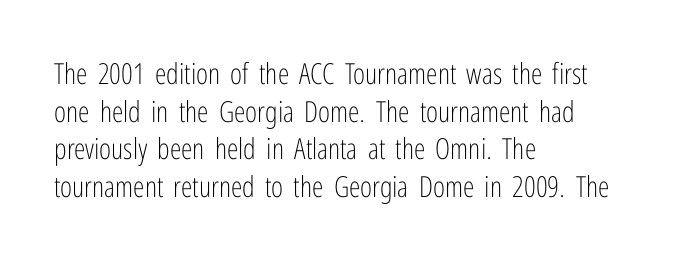
Descender tails drop into unmarked territory. This sample has the flowing, uneven cadence of proportional lettering. Upright lettering throughout. What's the leading like? Ordinary, nothing unusual. Standard letterfit; no display-style spreading of the glyphs. To sum up the face: it is a sans, with no serifs.
